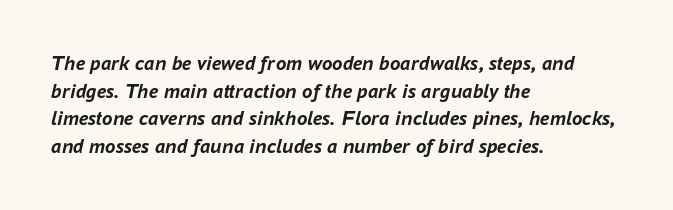
The image shows 21 px bold type, italic (leaning right); set left-aligned, normal line spacing (1.32x), normal letter spacing, not underlined.
